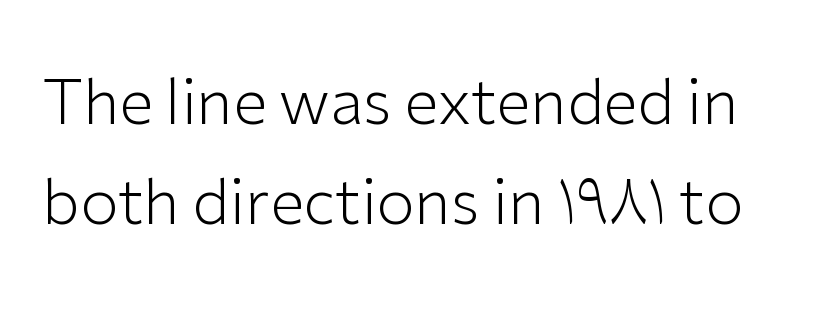
Quick note: not italic, upright. Each letter's strokes conclude bluntly, with no projecting serifs. The rendering uses natural spacing where letterforms have individual widths. Glance below the letters and you will spot only blank space. The strokes are not fattened; the text isn't bold.
